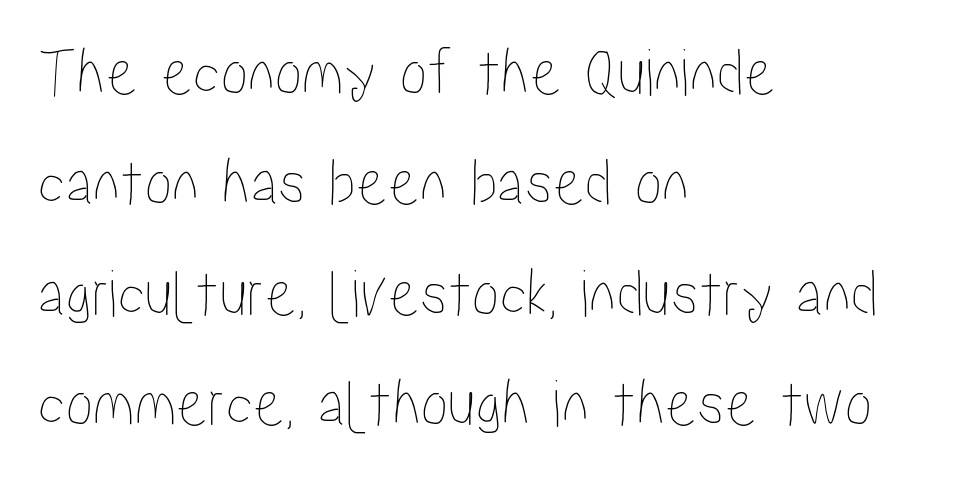
Q: Is the text italic (slanted)? A: No, it is upright.
Q: Is the text underlined? A: No.
Q: How is the paragraph aligned? A: Left-aligned.
Q: Is the spacing between letters normal or unusually wide? A: Normal.
Q: Is the spacing between lines tight, normal or loose? A: Normal.
Q: Width (condensed, normal, or wide)? A: Condensed.
Q: Stroke contrast? A: Low.
Q: x-height? A: Medium.
Q: Monospaced? A: No.
